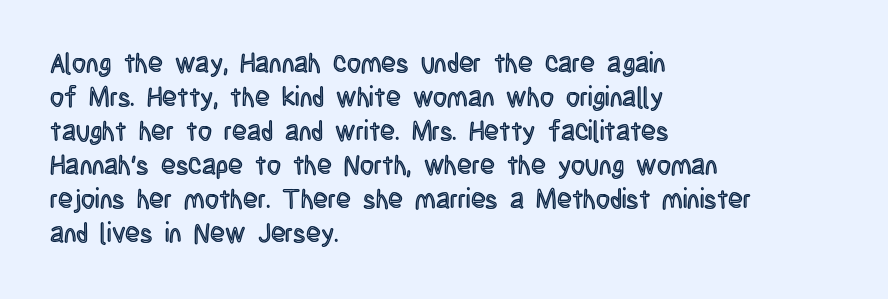
Q: Is the text italic (slanted)? A: No, it is upright.
Q: Is the text underlined? A: No.
Q: How is the paragraph aligned? A: Left-aligned.
Q: Is the spacing between letters normal or unusually wide? A: Normal.
Q: Is the spacing between lines tight, normal or loose? A: Normal.
